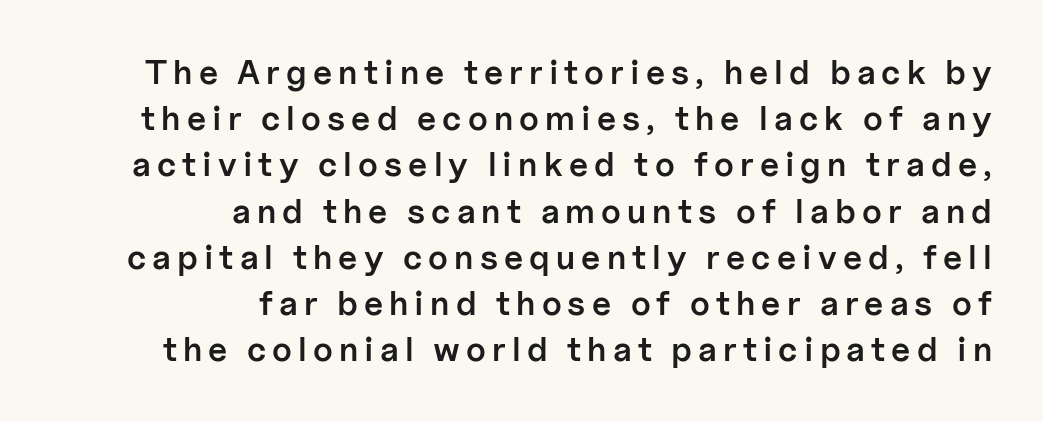
{"serif": "no", "italic": "no", "bold": "semi", "weight": "semibold", "width": "normal", "stroke_contrast": "low", "x_height": "medium", "monospaced": "no", "underline": "no", "align": "right", "line_spacing": "normal", "line_spacing_ratio": 1.36, "glyph_px": 34}
